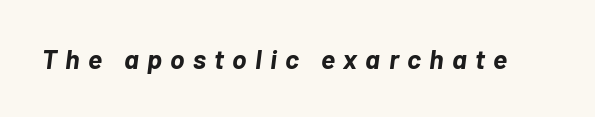
{"italic": "yes", "lean": "right", "slant_degrees": 7, "bold": "yes", "underline": "no", "letter_spacing": "wide", "letter_spacing_em": 0.31, "glyph_px": 27}
